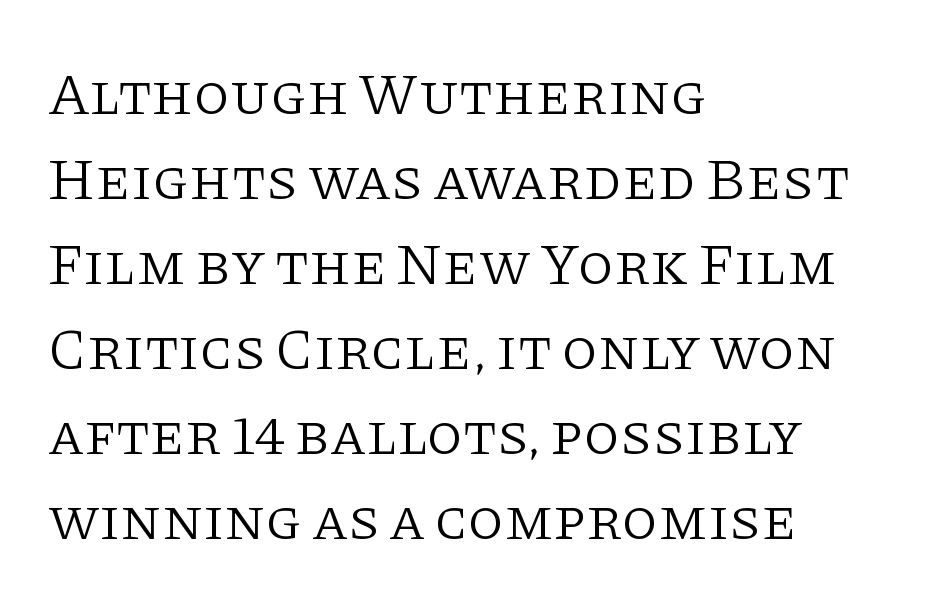
{"serif": "yes", "italic": "no", "bold": "no", "weight": "light", "width": "normal", "stroke_contrast": "low", "x_height": "large", "monospaced": "no", "underline": "no", "align": "left", "line_spacing": "normal", "line_spacing_ratio": 1.44, "letter_spacing": "normal", "letter_spacing_em": 0.0, "glyph_px": 59}
